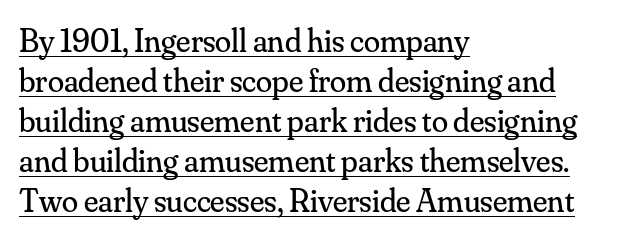
The font's upright variant was chosen for this text. Nothing heavy about these letters — not bold at all. Tracking value appears to be zero — textbook default spacing. Character widths vary here, with narrow letters taking less room than wide ones.
